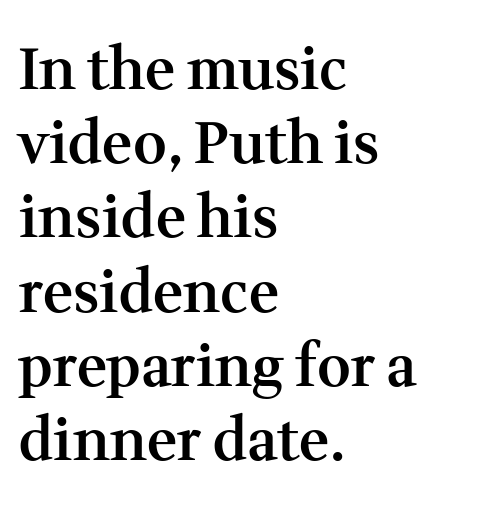
The image shows 58 px semibold serif type, upright; set left-aligned, normal line spacing (1.28x), normal letter spacing, not underlined; medium stroke contrast and a medium x-height.
